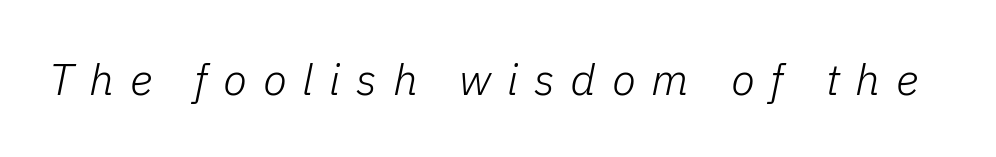
The specimen omits any rule beneath the text block's lines. Slanted lettering throughout. Do the characters align in a grid? No, the font is proportional. The letterforms sit at book weight or below.
